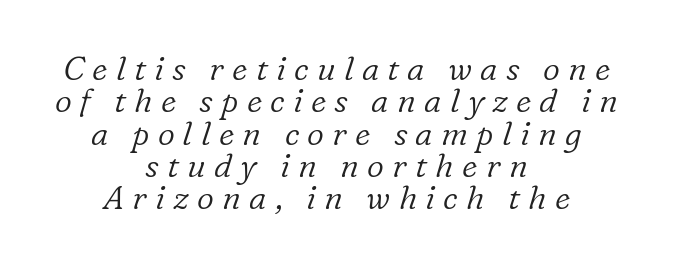
Is the stroke heavy? The answer is a plain regular-or-lighter. Centered paragraph, ragged on both sides. The face used here is proportionally spaced, like ordinary book or web type. Underlining? Definitely not there. Slanted lettering throughout. Students, note that the glyphs here are deliberately spaced far apart.
